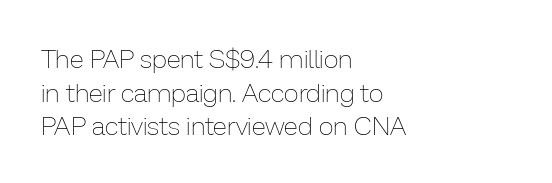
{"italic": "no", "bold": "no", "underline": "no", "align": "left", "line_spacing": "normal", "line_spacing_ratio": 1.29, "letter_spacing": "normal", "letter_spacing_em": 0.0, "glyph_px": 26}
